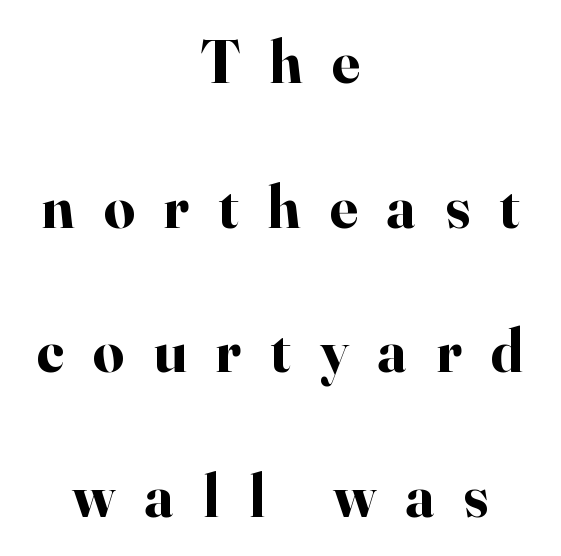
The image shows 61 px bold serif type, upright; set centered, loose line spacing (2.37x), unusually wide letter spacing (+0.48 em), not underlined; high stroke contrast and a small x-height.
